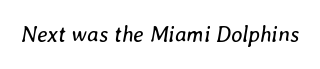
{"italic": "yes", "lean": "right", "slant_degrees": 8, "bold": "no", "underline": "no", "letter_spacing": "normal", "letter_spacing_em": 0.0, "glyph_px": 22}
